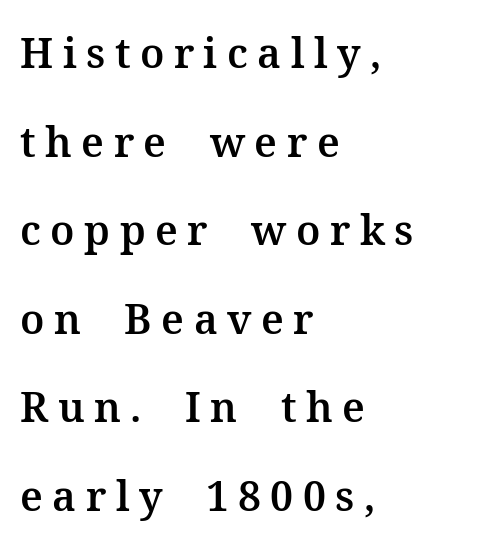
{"serif": "yes", "italic": "no", "width": "normal", "stroke_contrast": "medium", "x_height": "medium", "monospaced": "no", "underline": "no", "align": "left", "line_spacing": "loose", "line_spacing_ratio": 2.16, "letter_spacing": "wide", "letter_spacing_em": 0.23, "glyph_px": 41}
